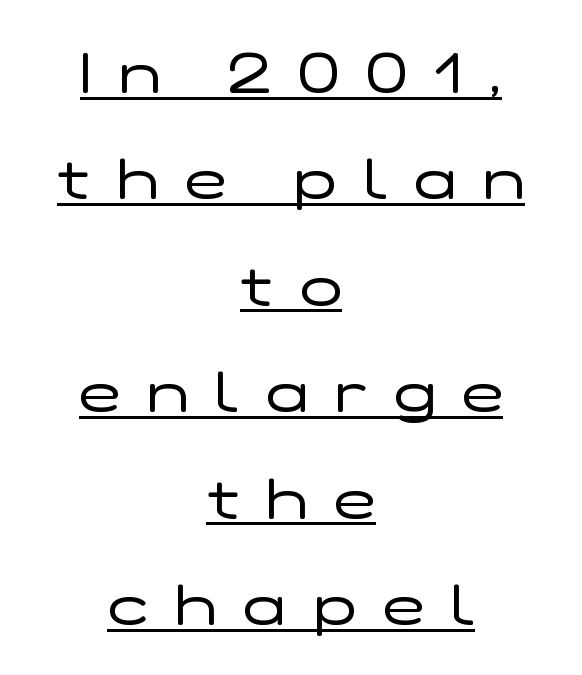
The image shows 56 px regular-weight, wide sans-serif type, upright; set centered, loose line spacing (1.9x), unusually wide letter spacing (+0.48 em), underlined; low stroke contrast and a medium x-height.
